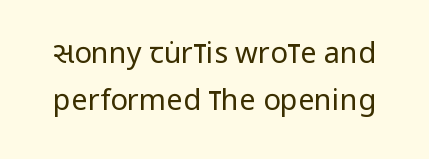
Typographically, this falls in the sans-serif category. The passage shown is typed in a proportional face where columns would drift. No word sits above an underline. Short note: letters normally spaced. In terms of leading, this rendering sits right in the middle. The weight tops out at a normal text grade.
